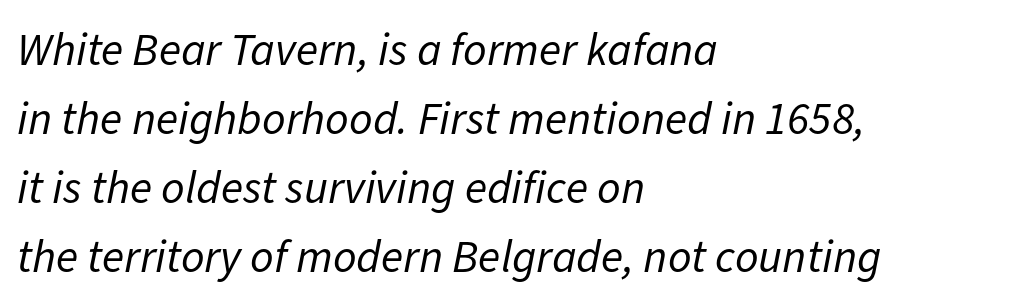
Q: Is the text bold? A: No.
Q: Is the text italic (slanted)? A: Yes, it leans right by about 11 degrees.
Q: Is the text underlined? A: No.
Q: How is the paragraph aligned? A: Left-aligned.
Q: Is the spacing between letters normal or unusually wide? A: Normal.
Q: Is the spacing between lines tight, normal or loose? A: Normal.
Q: Width (condensed, normal, or wide)? A: Normal.
Q: Stroke contrast? A: Low.
Q: x-height? A: Medium.
Q: Monospaced? A: No.
